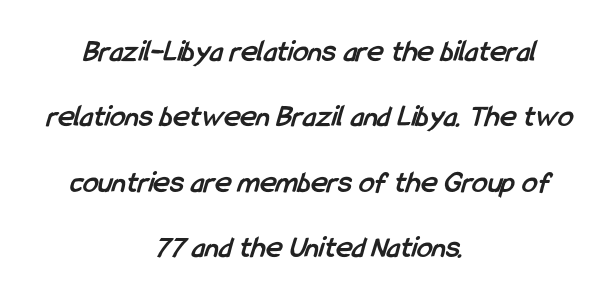
{"serif": "no", "bold": "yes", "weight": "semibold", "width": "condensed", "stroke_contrast": "low", "x_height": "medium", "monospaced": "no", "underline": "no", "align": "center", "line_spacing": "loose", "line_spacing_ratio": 2.11, "letter_spacing": "normal", "letter_spacing_em": 0.0, "glyph_px": 31}
